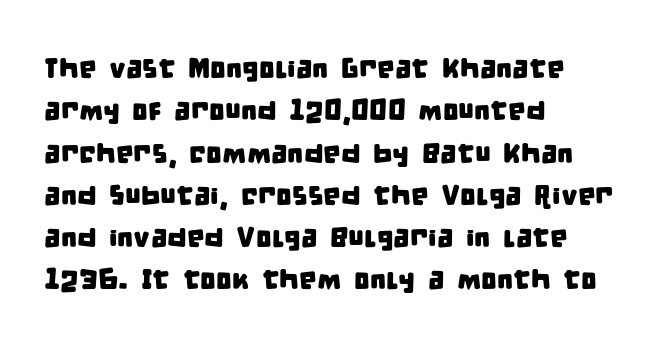
The image shows 28 px condensed sans-serif type; set left-aligned, normal line spacing (1.51x), normal letter spacing, not underlined; low stroke contrast and a large x-height.
